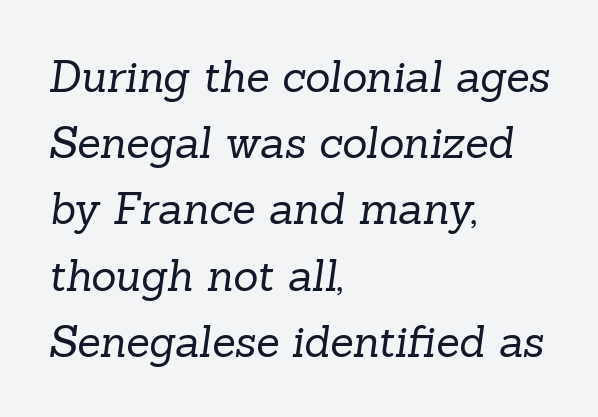
The image shows 43 px regular-weight serif type; set left-aligned, normal line spacing (1.54x), normal letter spacing, not underlined; low stroke contrast and a medium x-height.
